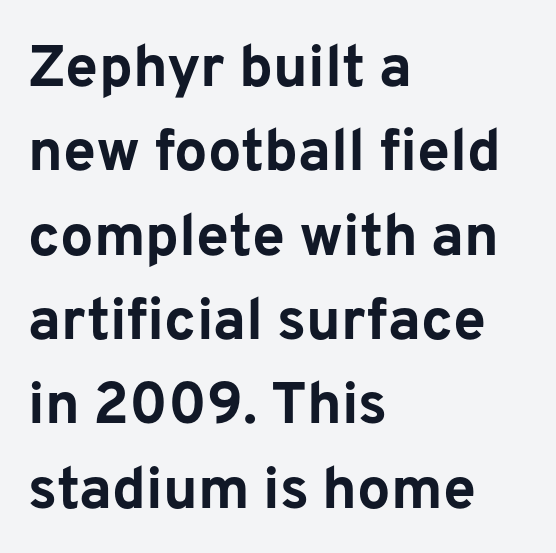
You could not count columns in this text — the font is proportionally spaced. The vertical gap from one line to the next is medium. These words are printed bold, with thick strokes throughout. Note: no serifs on the glyphs.
